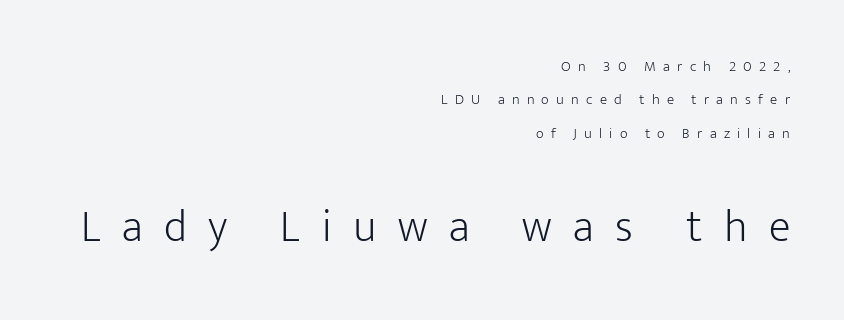
{"serif": "no", "italic": "no", "bold": "no", "weight": "light", "width": "normal", "stroke_contrast": "low", "x_height": "medium", "monospaced": "no", "underline": "no", "align": "right", "line_spacing": "loose", "line_spacing_ratio": 2.23, "letter_spacing": "wide", "letter_spacing_em": 0.48, "larger_block": "second", "size_ratio": 3.0, "glyph_px": 45}
